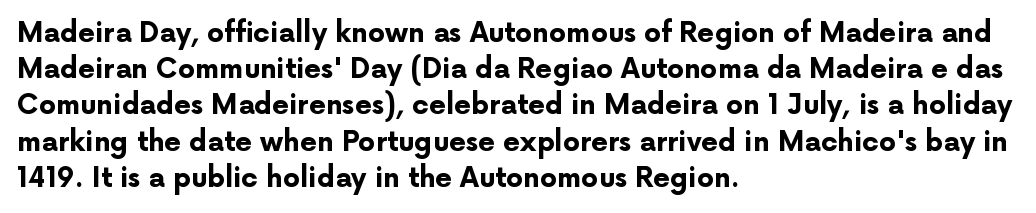
The image shows 27 px bold type, upright; set left-aligned, normal line spacing (1.34x), normal letter spacing, not underlined.
